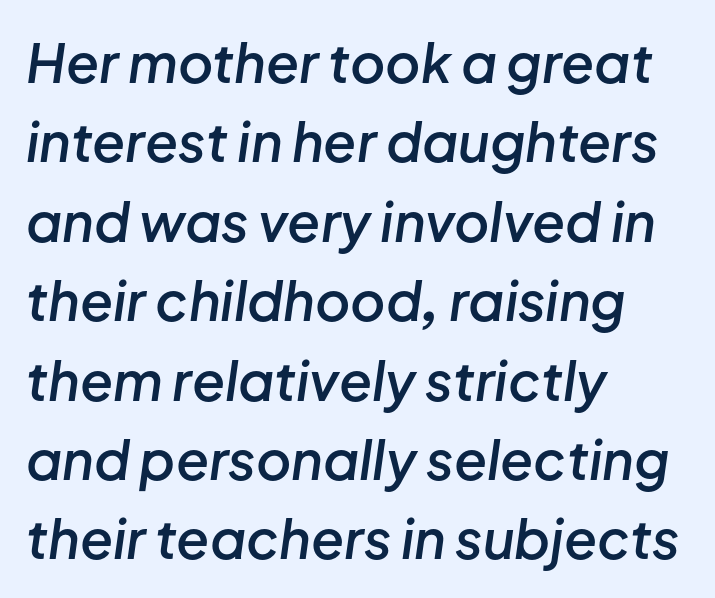
Honestly, there is no underline to notice here at all. The leading is moderate, giving the passage an even texture. Alignment: flush left. Every character sits at an angle, as italics do. Weight: semibold (demi). The passage shown has conventional tracking throughout.
